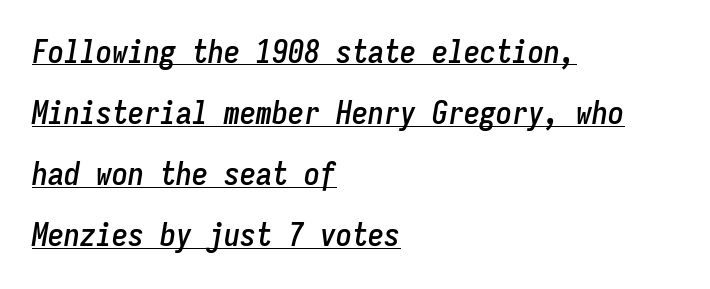
Q: Is the text italic (slanted)? A: Yes, it leans right by about 9 degrees.
Q: Is the text underlined? A: Yes.
Q: How is the paragraph aligned? A: Left-aligned.
Q: Is the spacing between letters normal or unusually wide? A: Normal.
Q: Is the spacing between lines tight, normal or loose? A: Loose.
Q: Width (condensed, normal, or wide)? A: Condensed.
Q: Stroke contrast? A: Low.
Q: x-height? A: Medium.
Q: Monospaced? A: Yes.
